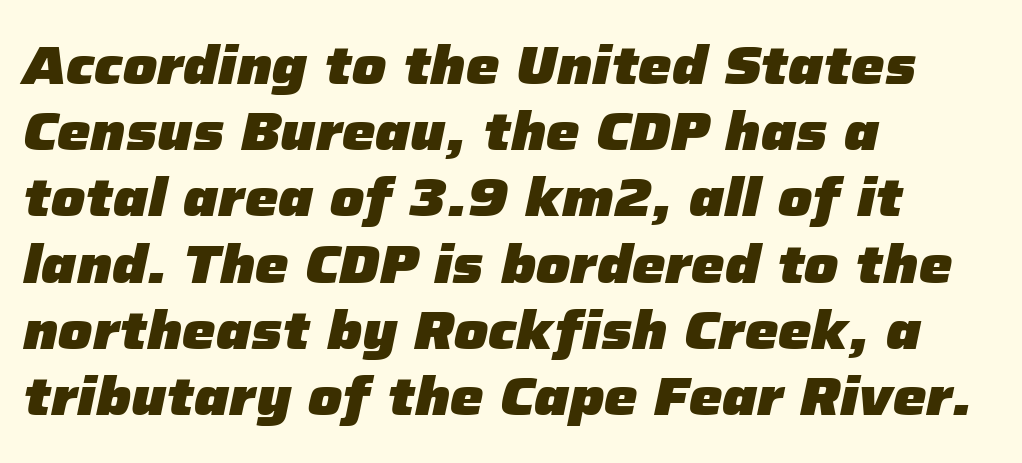
{"italic": "yes", "lean": "right", "slant_degrees": 12, "bold": "yes", "weight": "heavy", "width": "normal", "stroke_contrast": "low", "x_height": "medium", "monospaced": "no", "underline": "no", "align": "left", "line_spacing": "normal", "line_spacing_ratio": 1.25, "letter_spacing": "normal", "letter_spacing_em": 0.0, "glyph_px": 53}
